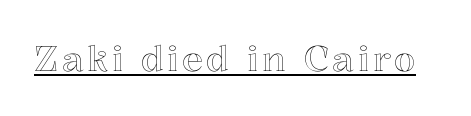
{"italic": "no", "width": "normal", "x_height": "medium", "monospaced": "no", "underline": "yes", "glyph_px": 35}
